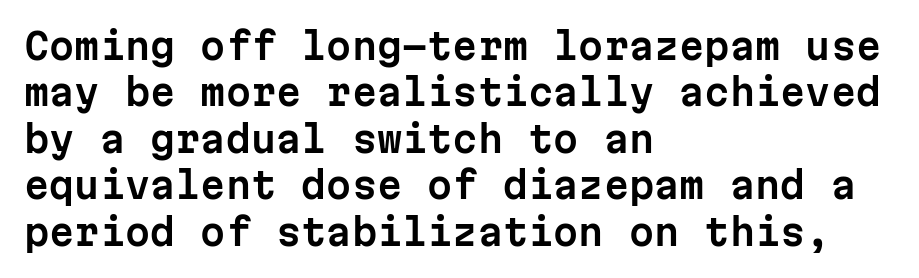
The image shows 36 px sans-serif type, upright, monospaced; set left-aligned, normal line spacing (1.29x), normal letter spacing, not underlined; low stroke contrast and a medium x-height.
